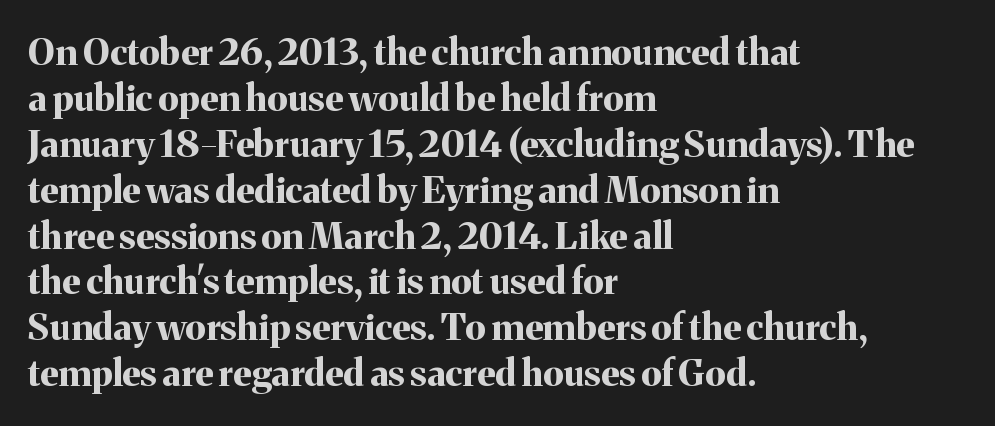
The image shows 37 px bold serif type, upright; set left-aligned, line spacing 1.24x, normal letter spacing, not underlined; medium stroke contrast and a medium x-height.
